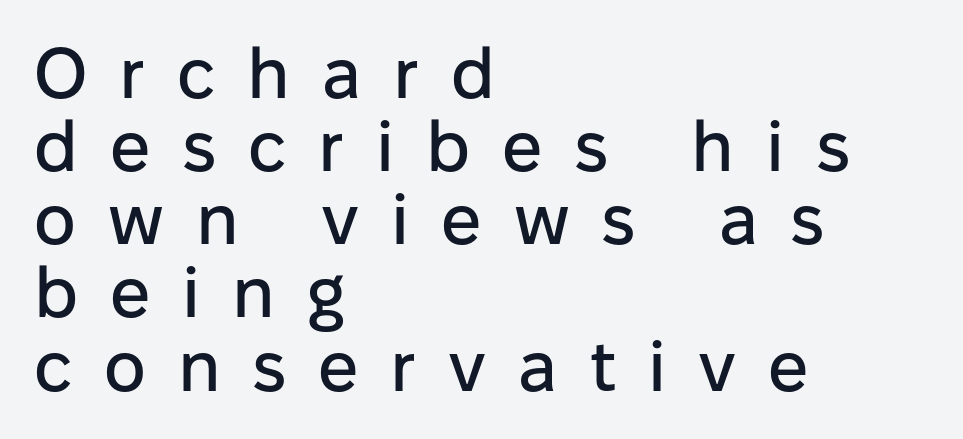
{"serif": "no", "italic": "no", "width": "normal", "stroke_contrast": "low", "x_height": "medium", "monospaced": "no", "underline": "no", "align": "left", "line_spacing": "tight", "line_spacing_ratio": 1.03, "letter_spacing": "wide", "letter_spacing_em": 0.45, "glyph_px": 71}
